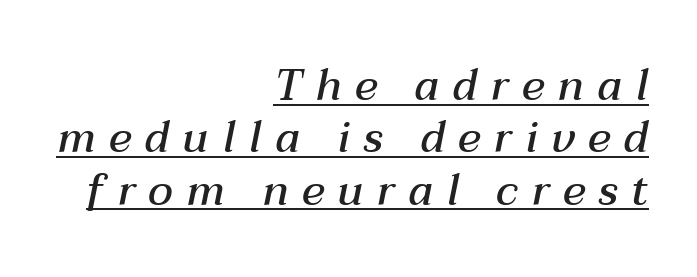
{"italic": "yes", "lean": "right", "slant_degrees": 12, "bold": "semi", "weight": "semibold", "width": "normal", "stroke_contrast": "medium", "x_height": "medium", "monospaced": "no", "underline": "yes", "align": "right", "line_spacing_ratio": 1.22, "letter_spacing": "wide", "letter_spacing_em": 0.31, "glyph_px": 43}
